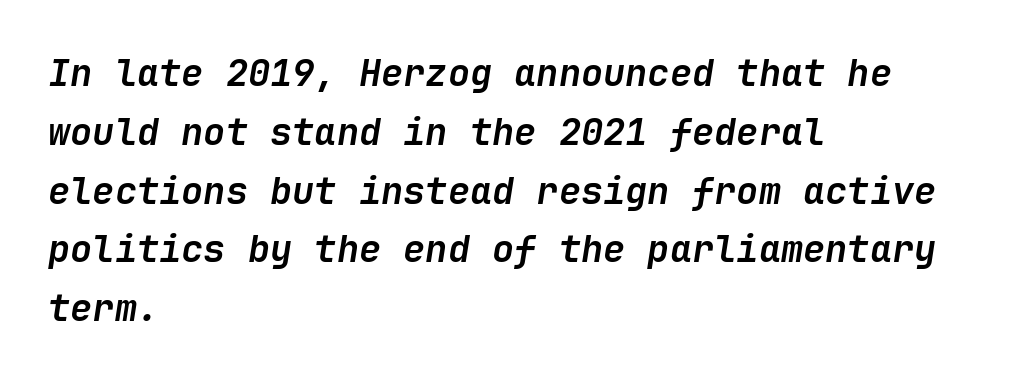
Q: Is the text bold? A: Yes.
Q: Is the text italic (slanted)? A: Yes, it leans right by about 9 degrees.
Q: Is the text underlined? A: No.
Q: How is the paragraph aligned? A: Left-aligned.
Q: Is the spacing between letters normal or unusually wide? A: Normal.
Q: Is the spacing between lines tight, normal or loose? A: Normal.
Q: Width (condensed, normal, or wide)? A: Normal.
Q: Stroke contrast? A: Low.
Q: x-height? A: Medium.
